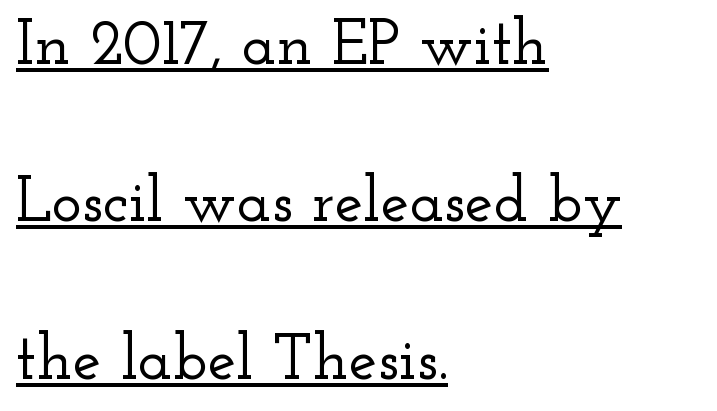
The image shows 64 px wide serif type, upright; set left-aligned, loose line spacing (2.46x), normal letter spacing, underlined; low stroke contrast and a small x-height.
